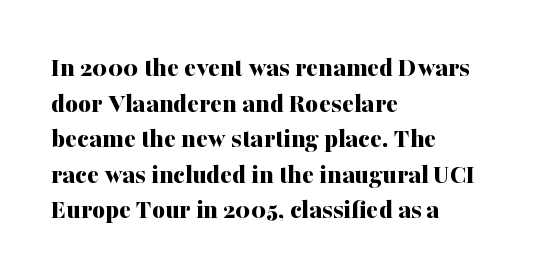
Successive baselines arrive at the customary interval. Letters rest on an invisible, unmarked baseline. A roman cut, with each character standing at attention. Here the glyphs are tracked normally, forming tight word shapes.
